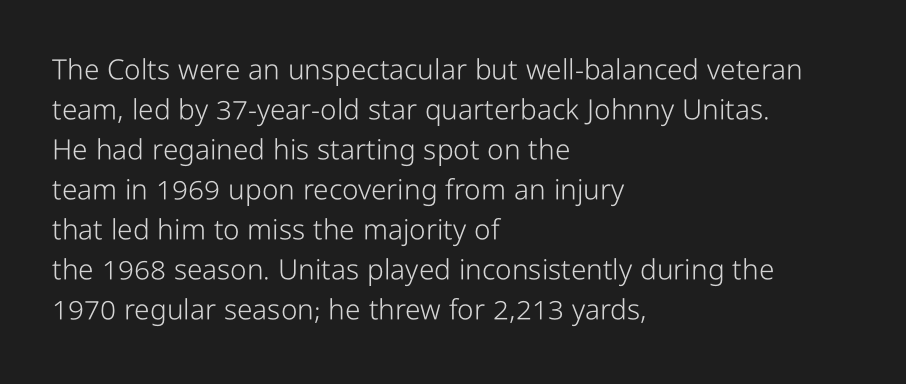
The image shows 28 px light, condensed sans-serif type, upright; set left-aligned, normal line spacing (1.43x), normal letter spacing, not underlined; low stroke contrast and a medium x-height.
